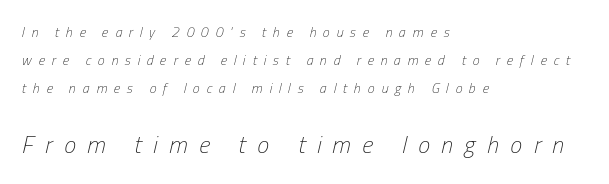
Every row of glyphs begins at an identical x-position on the left. One glance says open: line gaps are wider than usual. Here the glyphs are tracked loosely, breaking word shapes into spaced letters. You get the small type first, then a jump to larger type. The characters are drawn with everyday or finer stroke widths.
